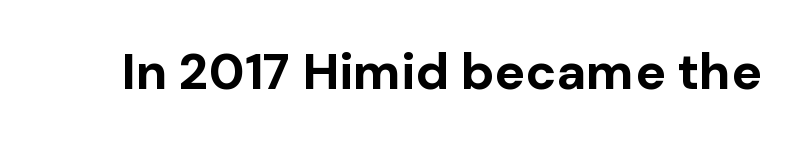
{"serif": "no", "italic": "no", "bold": "yes", "weight": "bold", "width": "normal", "stroke_contrast": "low", "x_height": "medium", "monospaced": "no", "underline": "no", "letter_spacing": "normal", "letter_spacing_em": 0.0, "glyph_px": 51}
